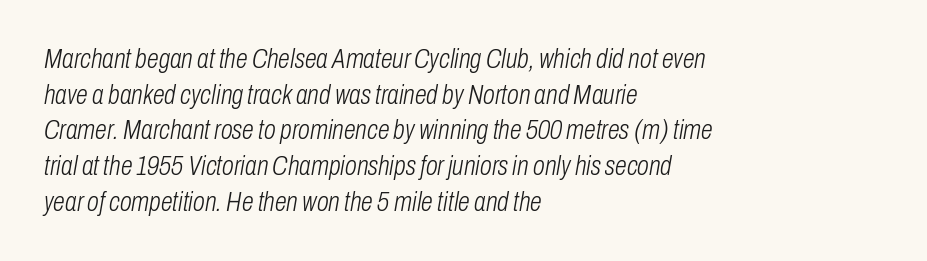
{"italic": "yes", "lean": "right", "slant_degrees": 10, "bold": "no", "underline": "no", "align": "left", "line_spacing": "normal", "line_spacing_ratio": 1.32, "letter_spacing": "normal", "letter_spacing_em": 0.0, "glyph_px": 27}
